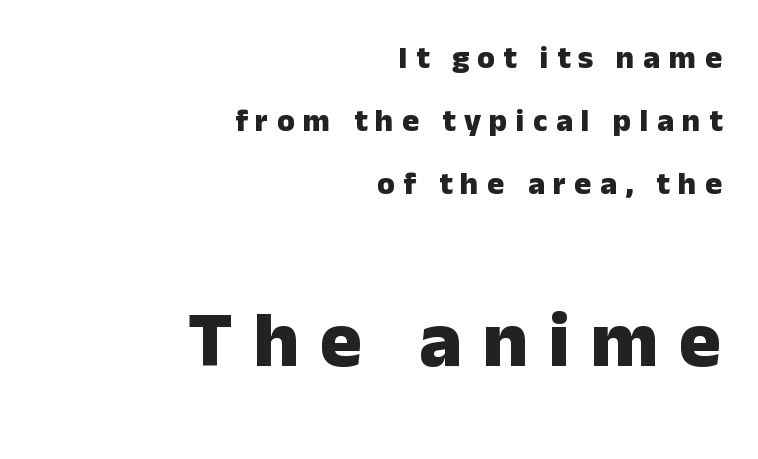
{"serif": "no", "italic": "no", "bold": "yes", "weight": "heavy", "width": "normal", "stroke_contrast": "low", "x_height": "medium", "monospaced": "no", "underline": "no", "align": "right", "line_spacing": "loose", "line_spacing_ratio": 1.97, "letter_spacing": "wide", "letter_spacing_em": 0.26, "larger_block": "second", "size_ratio": 2.47, "glyph_px": 79}
